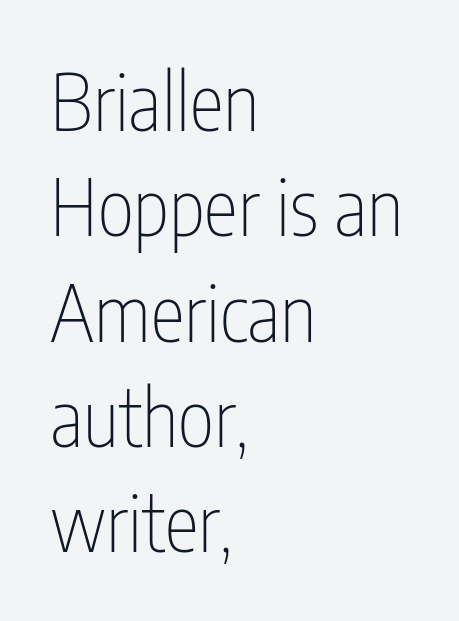
{"serif": "no", "italic": "no", "bold": "no", "weight": "thin", "width": "condensed", "stroke_contrast": "low", "x_height": "medium", "monospaced": "no", "underline": "no", "align": "left", "line_spacing": "normal", "line_spacing_ratio": 1.35, "letter_spacing": "normal", "letter_spacing_em": 0.0, "glyph_px": 78}
